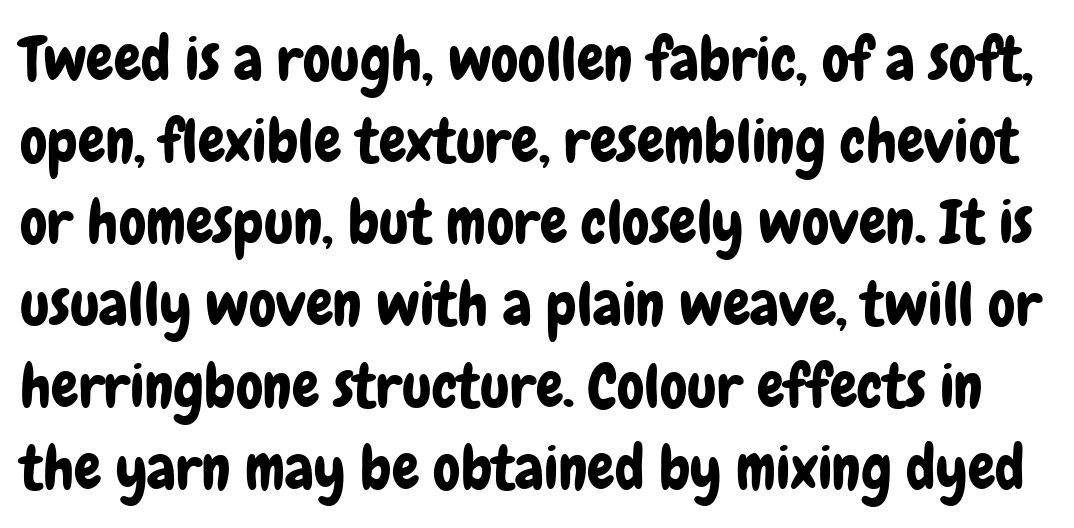
The image shows 61 px condensed sans-serif type, upright; set normal line spacing (1.34x), normal letter spacing, not underlined; low stroke contrast and a medium x-height.
